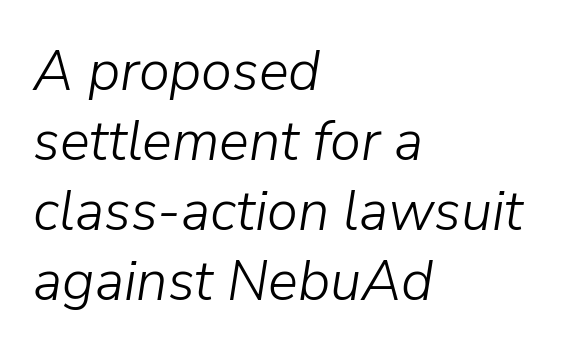
Q: Is the text bold? A: No.
Q: Is the text italic (slanted)? A: Yes, it leans right by about 9 degrees.
Q: Is the text underlined? A: No.
Q: How is the paragraph aligned? A: Left-aligned.
Q: Is the spacing between letters normal or unusually wide? A: Normal.
Q: Is the spacing between lines tight, normal or loose? A: Normal.
Q: Width (condensed, normal, or wide)? A: Normal.
Q: Stroke contrast? A: Low.
Q: x-height? A: Medium.
Q: Monospaced? A: No.
